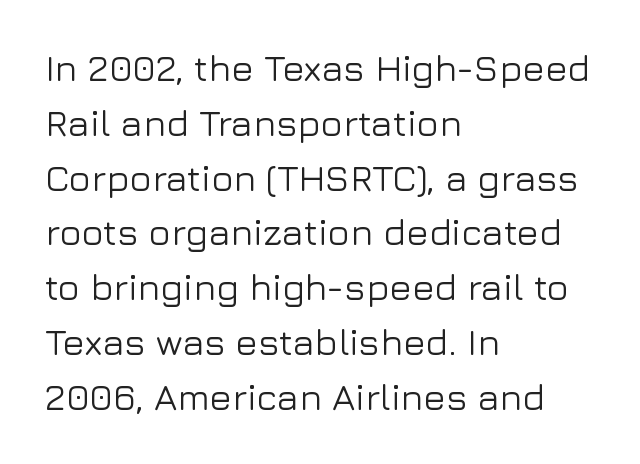
Q: Is the text italic (slanted)? A: No, it is upright.
Q: Is the typeface a serif or a sans-serif typeface? A: Sans-serif.
Q: Is the text underlined? A: No.
Q: How is the paragraph aligned? A: Left-aligned.
Q: Is the spacing between letters normal or unusually wide? A: Normal.
Q: Is the spacing between lines tight, normal or loose? A: Normal.
Q: Width (condensed, normal, or wide)? A: Normal.
Q: Stroke contrast? A: Low.
Q: x-height? A: Medium.
Q: Monospaced? A: No.
